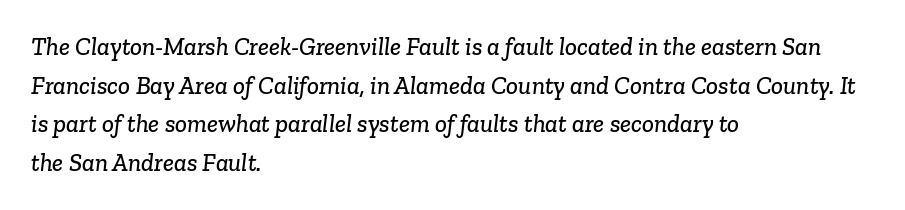
{"underline": "no", "align": "left", "line_spacing": "normal", "line_spacing_ratio": 1.55, "letter_spacing": "normal", "letter_spacing_em": 0.0, "glyph_px": 25}
